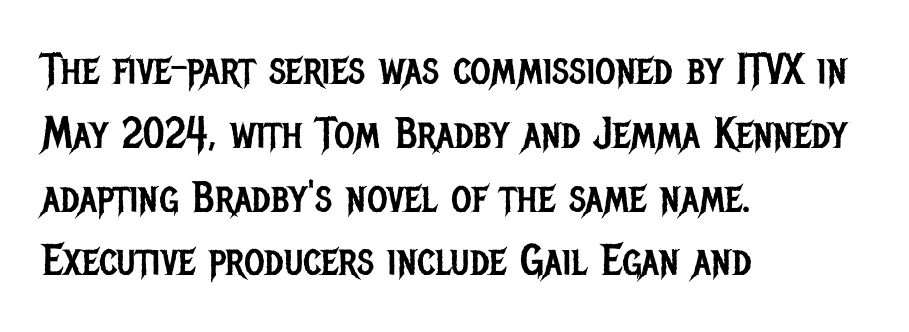
{"serif": "no", "italic": "no", "bold": "no", "weight": "regular", "width": "condensed", "stroke_contrast": "low", "x_height": "large", "monospaced": "no", "underline": "no", "align": "left", "line_spacing": "normal", "line_spacing_ratio": 1.45, "letter_spacing": "normal", "letter_spacing_em": 0.0, "glyph_px": 44}
